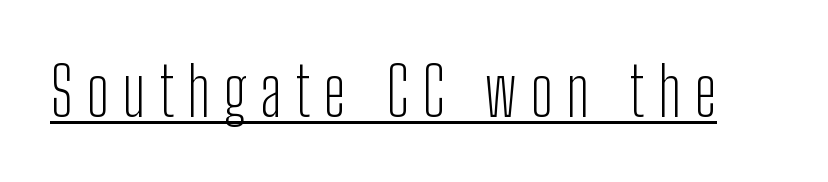
{"serif": "no", "italic": "no", "bold": "no", "weight": "light", "width": "condensed", "stroke_contrast": "low", "x_height": "medium", "monospaced": "no", "underline": "yes", "letter_spacing": "wide", "letter_spacing_em": 0.2, "glyph_px": 67}
